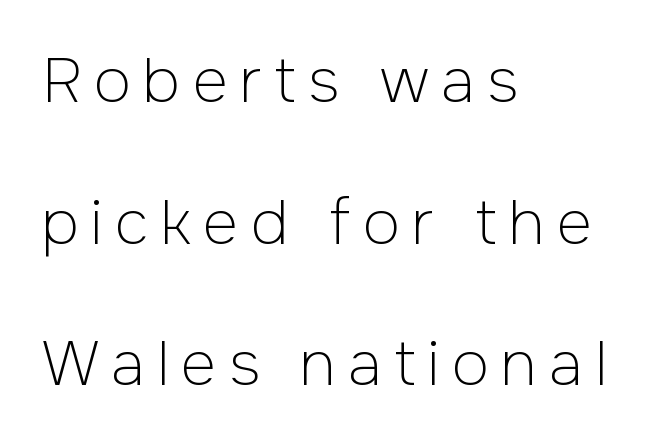
{"serif": "no", "italic": "no", "bold": "no", "weight": "light", "width": "normal", "stroke_contrast": "low", "x_height": "medium", "monospaced": "no", "underline": "no", "align": "left", "line_spacing": "loose", "line_spacing_ratio": 2.32, "letter_spacing": "wide", "letter_spacing_em": 0.2, "glyph_px": 61}
